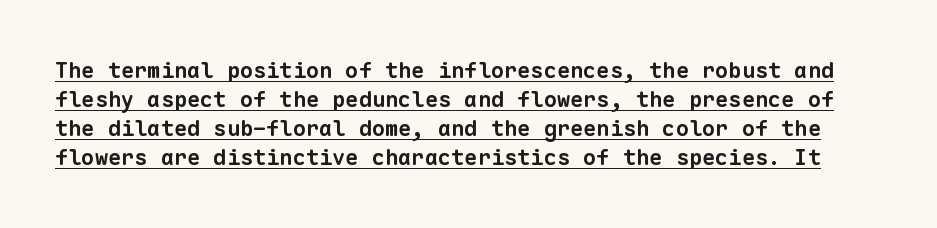
Underlined type. Regarding leading, the lines here are spaced in the standard way. Students, this is bold: see how much ink each stroke carries. Tracking value appears to be zero — textbook default spacing.
